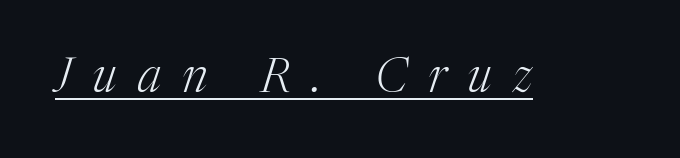
Q: Is the text bold? A: No.
Q: Is the text italic (slanted)? A: Yes, it leans right by about 17 degrees.
Q: Is the typeface a serif or a sans-serif typeface? A: Serif.
Q: Is the text underlined? A: Yes.
Q: Is the spacing between letters normal or unusually wide? A: Unusually wide.
Q: Width (condensed, normal, or wide)? A: Normal.
Q: Stroke contrast? A: Medium.
Q: x-height? A: Medium.
Q: Monospaced? A: No.
